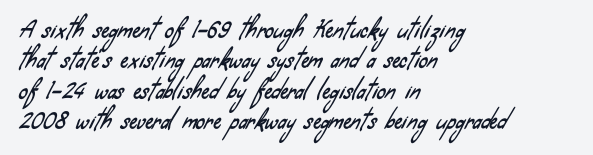
The image shows 22 px text type; set left-aligned, normal line spacing (1.38x), normal letter spacing, not underlined.
